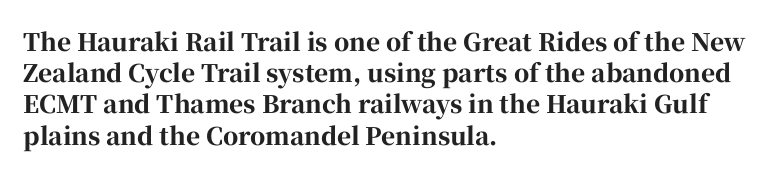
Every letter is thick-stroked: bold, no question. Line starts are locked; line ends wander. What's the leading like? Ordinary, nothing unusual. Glance below the letters and you will spot only blank space.
